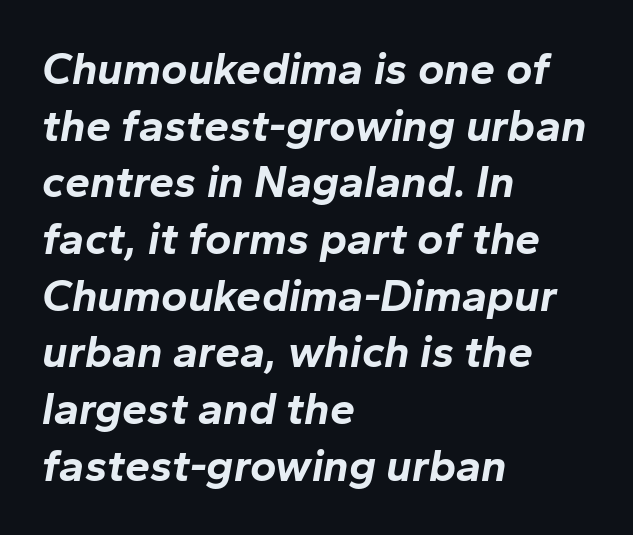
{"italic": "yes", "lean": "right", "slant_degrees": 10, "bold": "yes", "weight": "bold", "width": "normal", "stroke_contrast": "low", "x_height": "medium", "monospaced": "no", "underline": "no", "align": "left", "line_spacing": "normal", "line_spacing_ratio": 1.26, "letter_spacing": "normal", "letter_spacing_em": 0.0, "glyph_px": 45}
